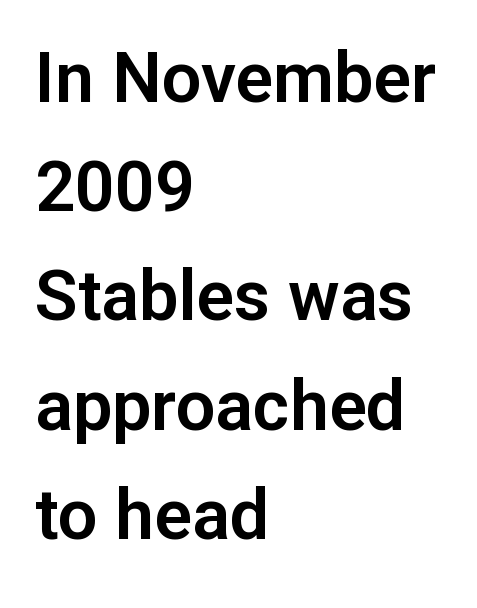
{"serif": "no", "italic": "no", "width": "normal", "stroke_contrast": "low", "x_height": "medium", "monospaced": "no", "underline": "no", "align": "left", "line_spacing": "normal", "line_spacing_ratio": 1.56, "letter_spacing": "normal", "letter_spacing_em": 0.0, "glyph_px": 70}
